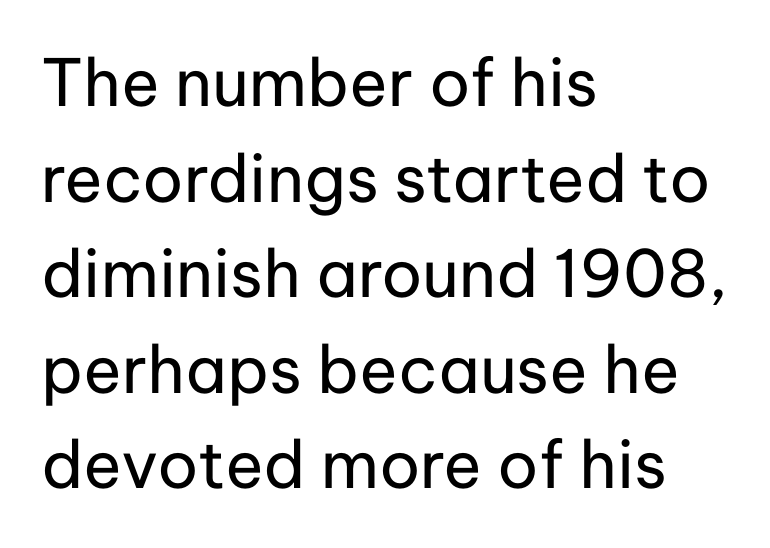
Unlike a traditional serif, this face leaves its strokes unadorned. Compared with typical body copy, the letter spacing here is the same. Honestly, there is no underline to notice here at all. The space between consecutive lines is moderate. Vertical stems look standard width or narrower in stroke.
